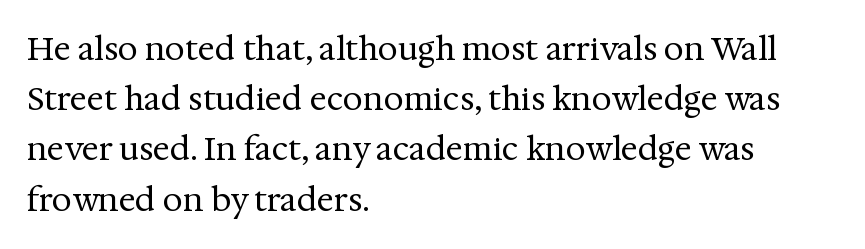
Q: Is the text bold? A: No.
Q: Is the text italic (slanted)? A: No, it is upright.
Q: Is the typeface a serif or a sans-serif typeface? A: Serif.
Q: Is the text underlined? A: No.
Q: How is the paragraph aligned? A: Left-aligned.
Q: Is the spacing between letters normal or unusually wide? A: Normal.
Q: Is the spacing between lines tight, normal or loose? A: Normal.
Q: Width (condensed, normal, or wide)? A: Normal.
Q: Stroke contrast? A: Medium.
Q: x-height? A: Medium.
Q: Monospaced? A: No.
